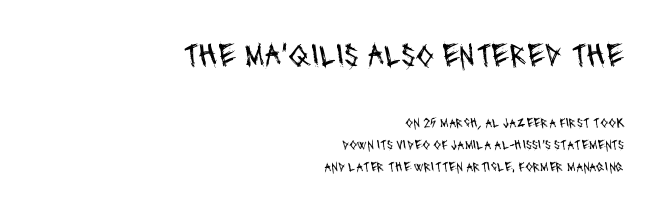
This rendering employs a face without finishing strokes, i.e., a sans-serif. The rows are spaced the way most documents space them. The letters sit at their default tracking, neither squeezed nor spread. Stroke thickness stays within the range of a standard reading face or lighter. Has an underline been added? It has not. Is the lower block the larger one? No — the upper block carries the bigger type.
